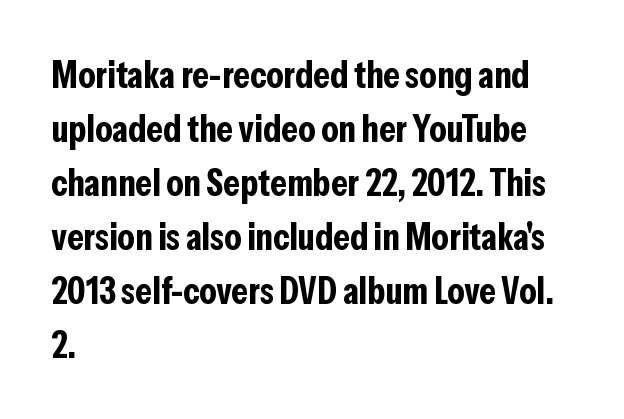
{"serif": "no", "italic": "no", "bold": "yes", "weight": "bold", "width": "condensed", "stroke_contrast": "low", "x_height": "medium", "monospaced": "no", "underline": "no", "align": "left", "line_spacing": "normal", "line_spacing_ratio": 1.42, "letter_spacing": "normal", "letter_spacing_em": 0.0, "glyph_px": 38}
